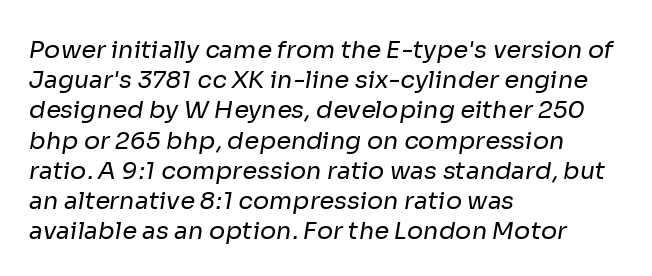
Q: Is the text bold? A: No.
Q: Is the text underlined? A: No.
Q: How is the paragraph aligned? A: Left-aligned.
Q: Is the spacing between letters normal or unusually wide? A: Normal.
Q: Is the spacing between lines tight, normal or loose? A: Normal.
